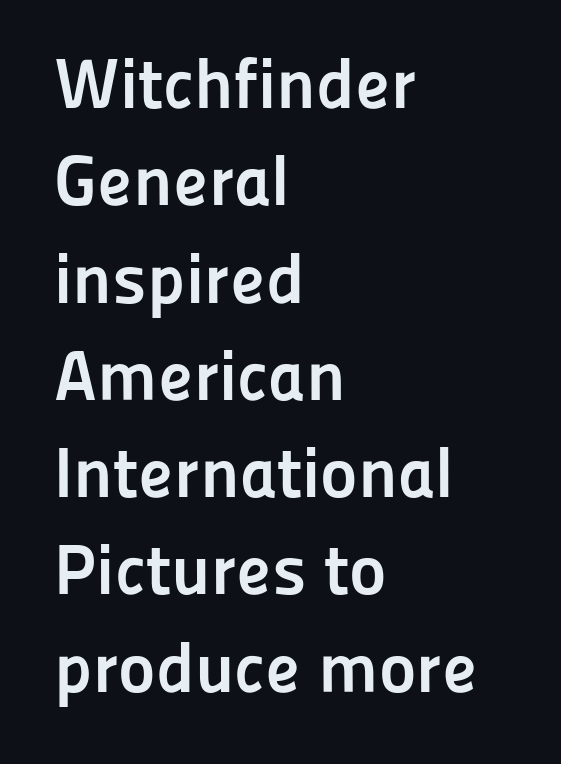
The image shows 71 px semibold sans-serif type, upright; set left-aligned, normal line spacing (1.37x), normal letter spacing, not underlined; low stroke contrast and a medium x-height.
